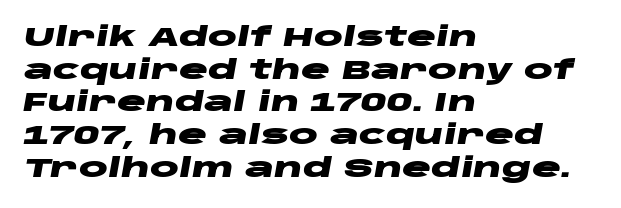
Honestly, the letter spacing is just normal — you wouldn't notice it. Slanted lettering throughout. Teacher's note: observe the even left margin — that is flush-left alignment. The rendering uses a bold face; every stroke is thick and dark.
